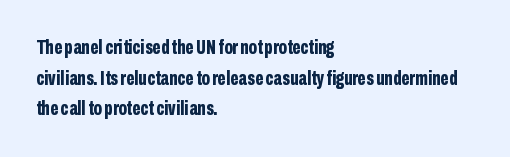
Q: Is the text bold? A: Yes.
Q: Is the text italic (slanted)? A: No, it is upright.
Q: Is the text underlined? A: No.
Q: How is the paragraph aligned? A: Left-aligned.
Q: Is the spacing between letters normal or unusually wide? A: Normal.
Q: Is the spacing between lines tight, normal or loose? A: Normal.
